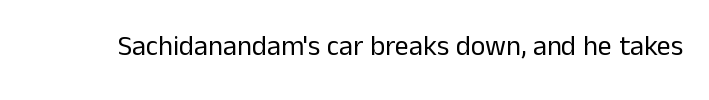
Q: Is the text bold? A: No.
Q: Is the text italic (slanted)? A: No, it is upright.
Q: Is the typeface a serif or a sans-serif typeface? A: Sans-serif.
Q: Is the text underlined? A: No.
Q: Is the spacing between letters normal or unusually wide? A: Normal.
Q: Width (condensed, normal, or wide)? A: Normal.
Q: Stroke contrast? A: Low.
Q: x-height? A: Medium.
Q: Monospaced? A: No.
